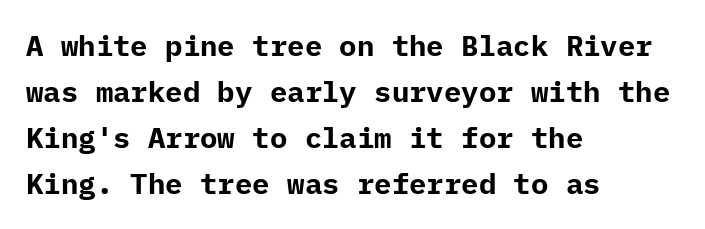
No extra tracking has been applied to these lines. The ragged edge is on the right, which tells us the setting is flush left. Designer's note — italics off, roman on. Examine the stroke ends and you'll find no serifs. Baseline-to-baseline distance is the conventional proportion of letter height.
